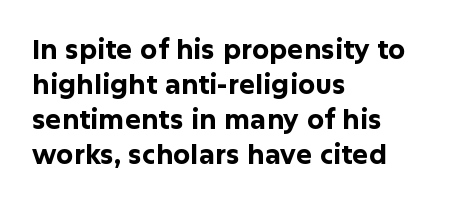
The image shows 27 px bold type, upright; set left-aligned, normal line spacing (1.3x), normal letter spacing, not underlined.
